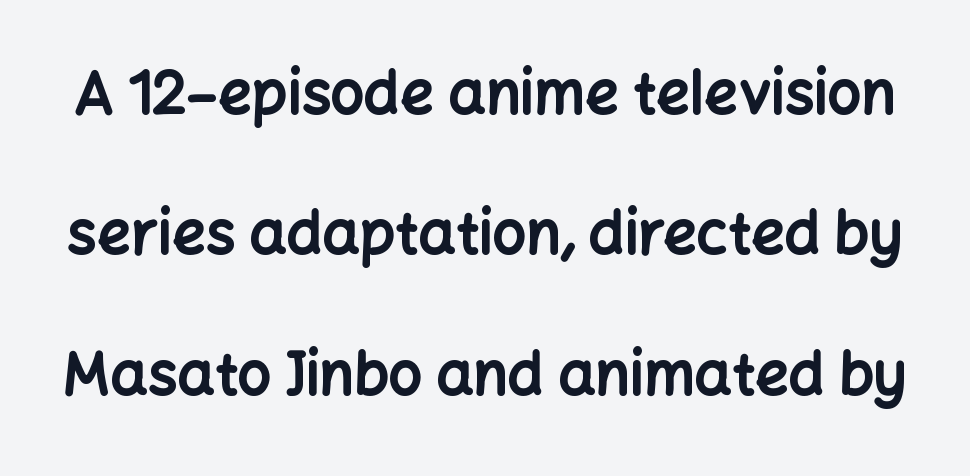
What stands out about the letter spacing? Nothing — it is the standard amount. The line-height multiplier appears high, well above default. Plain, unruled lines of type. Type style note: lacks serifs. Do the letters lean? They stand straight. Heavy, bold letterforms.
